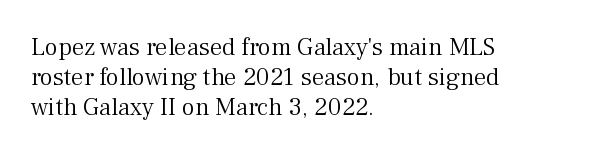
Q: Is the text bold? A: No.
Q: Is the text italic (slanted)? A: No, it is upright.
Q: Is the text underlined? A: No.
Q: How is the paragraph aligned? A: Left-aligned.
Q: Is the spacing between letters normal or unusually wide? A: Normal.
